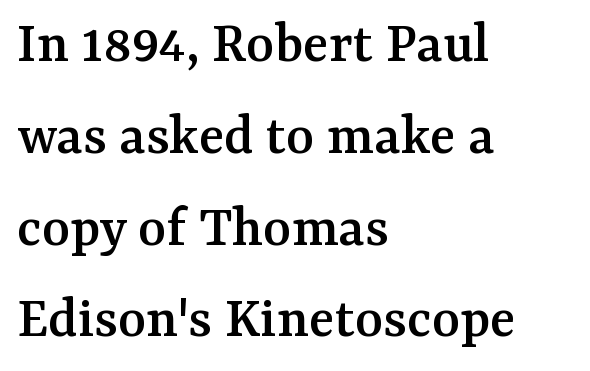
{"serif": "yes", "italic": "no", "width": "normal", "stroke_contrast": "medium", "x_height": "medium", "monospaced": "no", "underline": "no", "align": "left", "line_spacing": "normal", "line_spacing_ratio": 1.53, "letter_spacing": "normal", "letter_spacing_em": 0.0, "glyph_px": 60}
